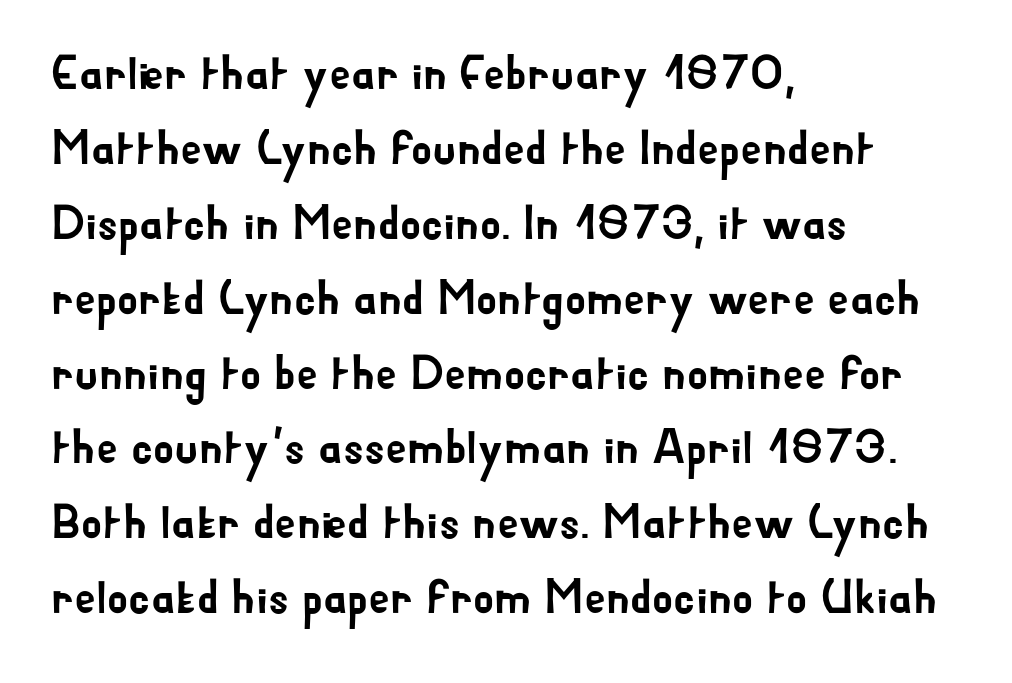
{"serif": "no", "italic": "no", "width": "normal", "stroke_contrast": "low", "x_height": "small", "monospaced": "no", "underline": "no", "align": "left", "line_spacing": "normal", "line_spacing_ratio": 1.56, "letter_spacing": "normal", "letter_spacing_em": 0.0, "glyph_px": 48}
